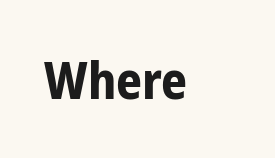
The image shows 51 px bold, condensed sans-serif type, upright; set normal letter spacing, not underlined; low stroke contrast and a medium x-height.
